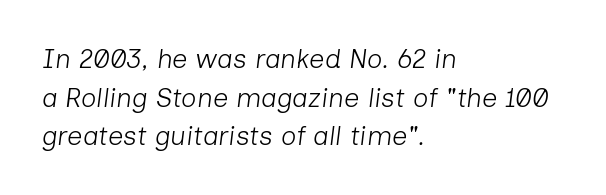
{"italic": "yes", "lean": "right", "slant_degrees": 7, "bold": "no", "underline": "no", "align": "left", "line_spacing": "normal", "line_spacing_ratio": 1.43, "letter_spacing": "normal", "letter_spacing_em": 0.0, "glyph_px": 27}
